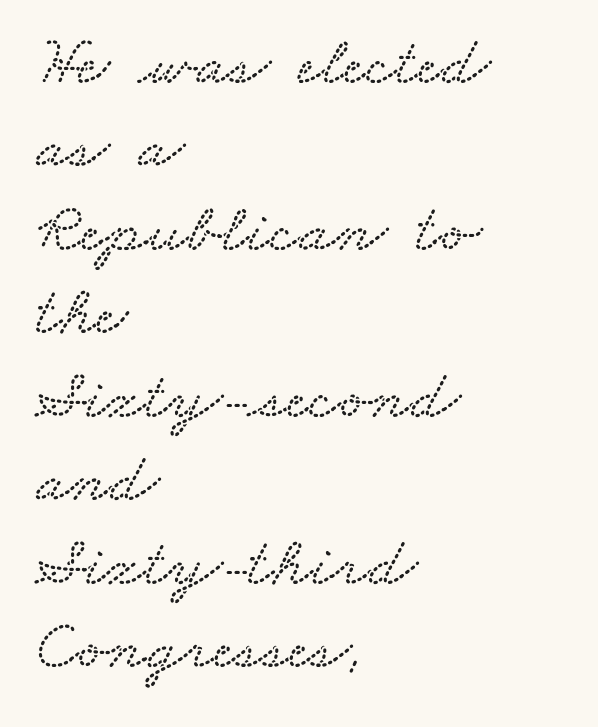
The image shows 69 px wide type; set left-aligned, line spacing 1.21x, normal letter spacing, not underlined; low stroke contrast and a small x-height.
